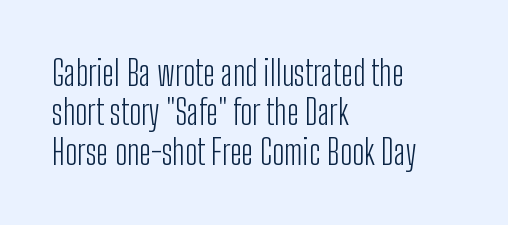
{"serif": "no", "italic": "no", "bold": "no", "weight": "light", "width": "condensed", "stroke_contrast": "low", "x_height": "medium", "monospaced": "no", "underline": "no", "align": "left", "line_spacing_ratio": 1.16, "letter_spacing": "normal", "letter_spacing_em": 0.0, "glyph_px": 34}
